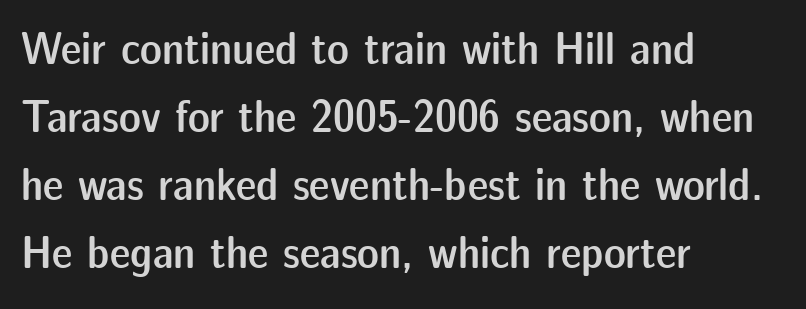
The image shows 46 px semibold sans-serif type, upright; set left-aligned, normal line spacing (1.48x), normal letter spacing, not underlined; low stroke contrast and a medium x-height.
